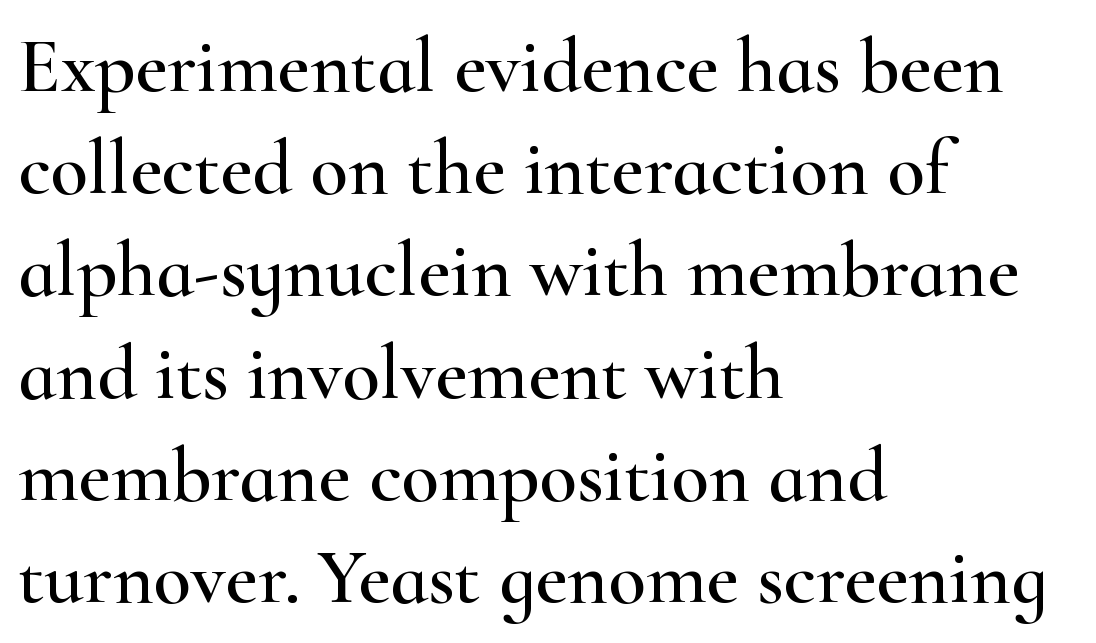
Q: Is the text italic (slanted)? A: No, it is upright.
Q: Is the typeface a serif or a sans-serif typeface? A: Serif.
Q: Is the text underlined? A: No.
Q: How is the paragraph aligned? A: Left-aligned.
Q: Is the spacing between letters normal or unusually wide? A: Normal.
Q: Is the spacing between lines tight, normal or loose? A: Normal.
Q: Width (condensed, normal, or wide)? A: Wide.
Q: Stroke contrast? A: High.
Q: x-height? A: Small.
Q: Monospaced? A: No.
